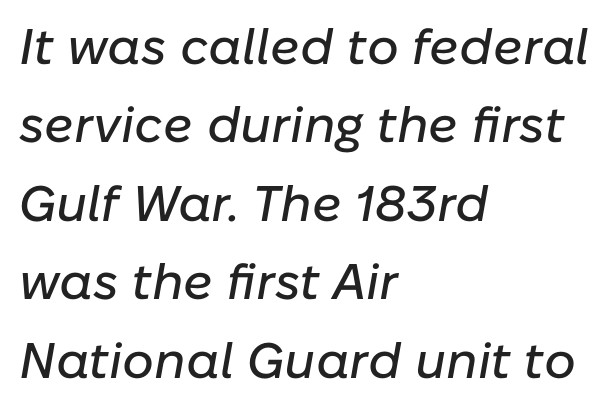
These lines sit exactly where default settings would place them. The type is set solid horizontally, with unmodified tracking. The area under the type is left untouched. The typography opts for an oblique posture over an upright one. Note the varied advance widths — an 'i' is clearly narrower than an 'm'.
